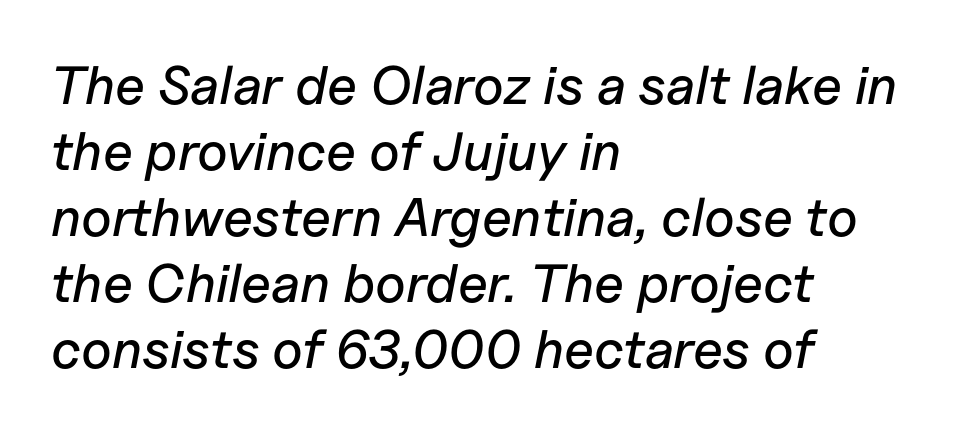
These lines are rendered in a variable-pitch font. Descenders are the only things crossing below the line. Here the glyphs are tracked normally, forming tight word shapes. The glyphs look as if they've been sheared to an angle. Reading down the block, your eye returns to a fixed left position each line.
